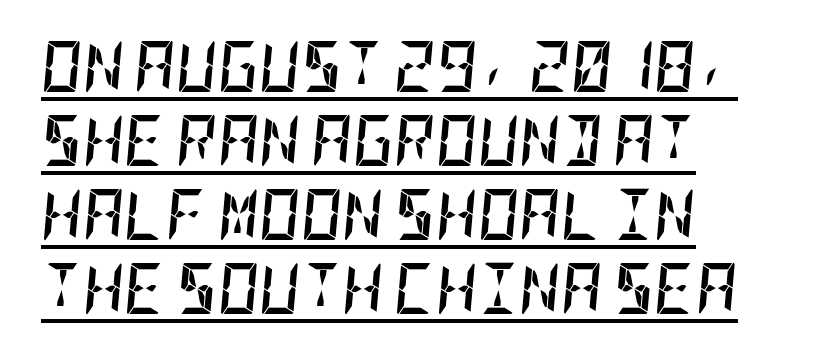
Caption: bold face, heavy strokes. An italicized treatment has been applied to the whole sample. Whoever set this chose a conventional vertical rhythm. Short note: letters normally spaced. All the whitespace from short lines collects on the right.
